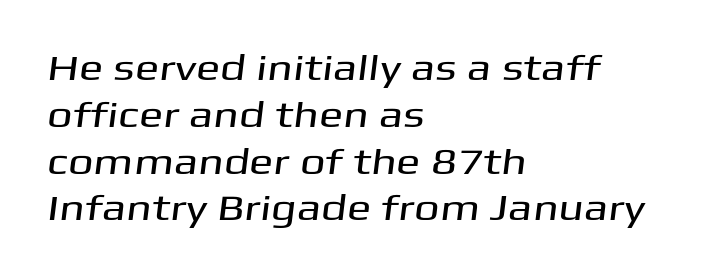
Q: Is the typeface a serif or a sans-serif typeface? A: Sans-serif.
Q: Is the text underlined? A: No.
Q: How is the paragraph aligned? A: Left-aligned.
Q: Is the spacing between letters normal or unusually wide? A: Normal.
Q: Is the spacing between lines tight, normal or loose? A: Normal.
Q: Width (condensed, normal, or wide)? A: Wide.
Q: Stroke contrast? A: Medium.
Q: x-height? A: Medium.
Q: Monospaced? A: No.
